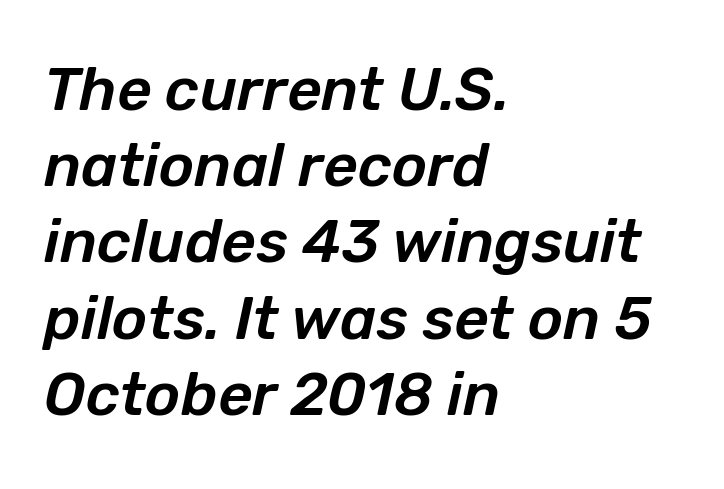
The baseline area is clear. Alignment: flush left. Emphasis-style slanted type is in use. What's the leading like? Ordinary, nothing unusual.
